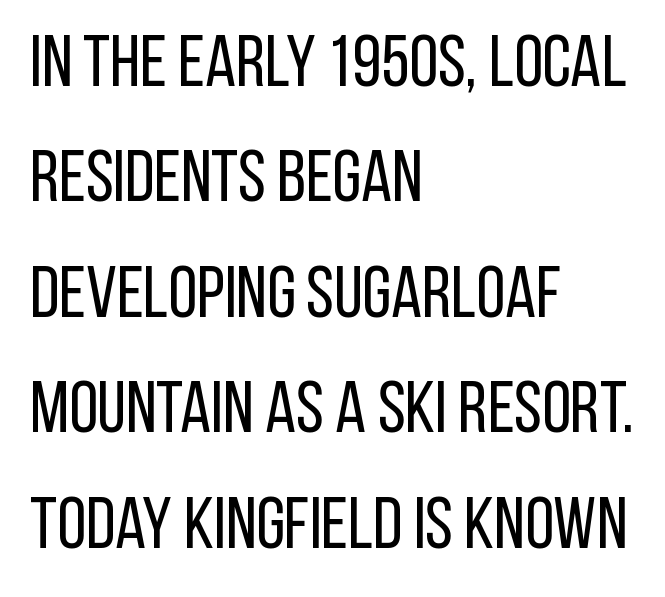
Interline gaps are of average width in this sample. Has an underline been added? It has not. These lines are set flush left with a ragged right edge. The typeface has the unassuming heft of standard copy or less. The letters carry no serifs — their stems end cleanly without finishing strokes.
